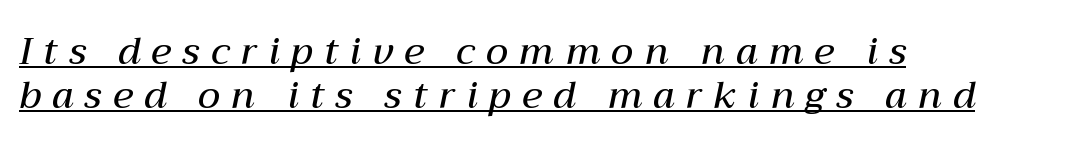
The image shows 37 px semibold type, italic (leaning right); set left-aligned, line spacing 1.2x, unusually wide letter spacing (+0.31 em), underlined; medium stroke contrast and a medium x-height.
